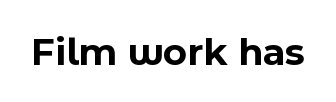
The image shows 40 px bold sans-serif type, upright; set normal letter spacing, not underlined; a medium x-height.
